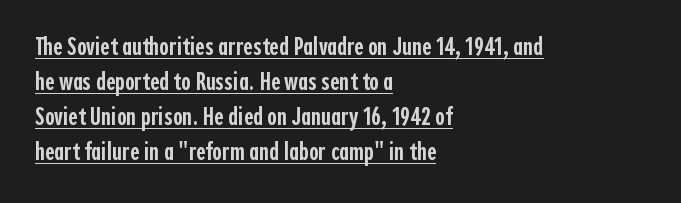
{"italic": "no", "bold": "semi", "underline": "yes", "align": "left", "line_spacing": "normal", "line_spacing_ratio": 1.35, "letter_spacing": "normal", "letter_spacing_em": 0.0, "glyph_px": 26}
